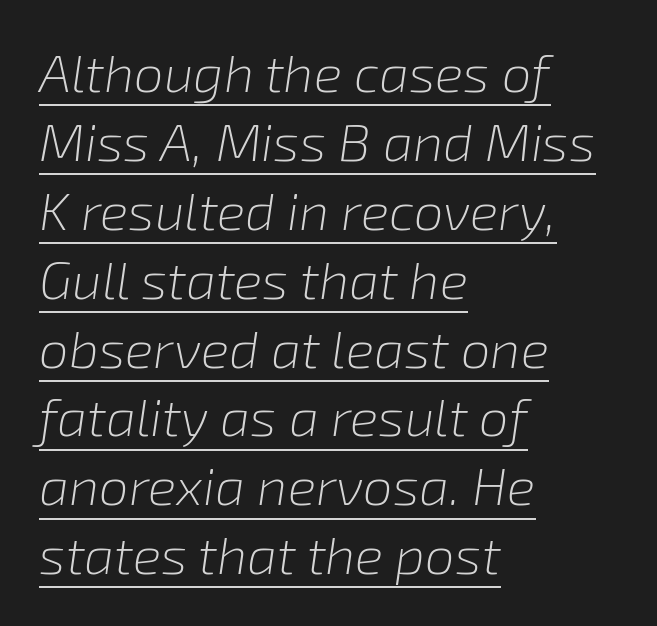
The image shows 53 px light type, italic (leaning right); set left-aligned, normal line spacing (1.3x), normal letter spacing, underlined; low stroke contrast and a medium x-height.
